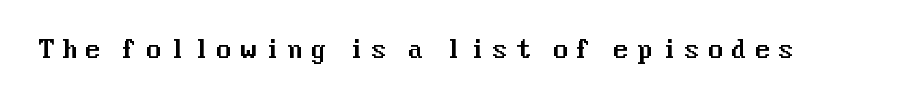
Q: Is the text italic (slanted)? A: No, it is upright.
Q: Is the text underlined? A: No.
Q: Is the spacing between letters normal or unusually wide? A: Unusually wide.
